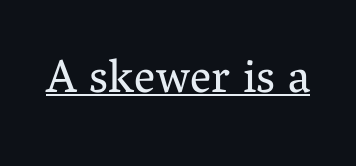
The image shows 47 px regular-weight serif type, upright; set normal letter spacing, underlined; medium stroke contrast and a medium x-height.
